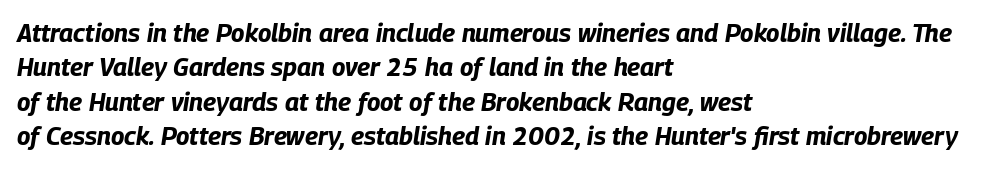
{"italic": "yes", "lean": "right", "slant_degrees": 9, "bold": "yes", "underline": "no", "align": "left", "line_spacing": "normal", "line_spacing_ratio": 1.38, "letter_spacing": "normal", "letter_spacing_em": 0.0, "glyph_px": 25}
